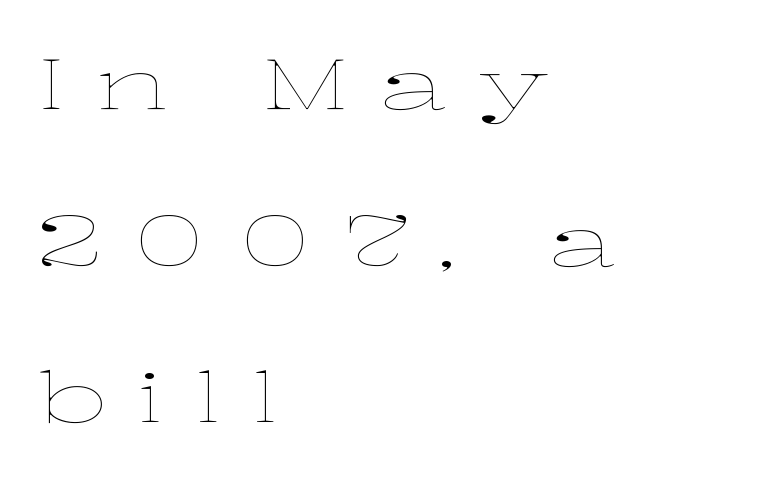
The image shows 69 px thin, wide type, upright; set left-aligned, loose line spacing (2.27x), unusually wide letter spacing (+0.43 em), not underlined; low stroke contrast and a medium x-height.
